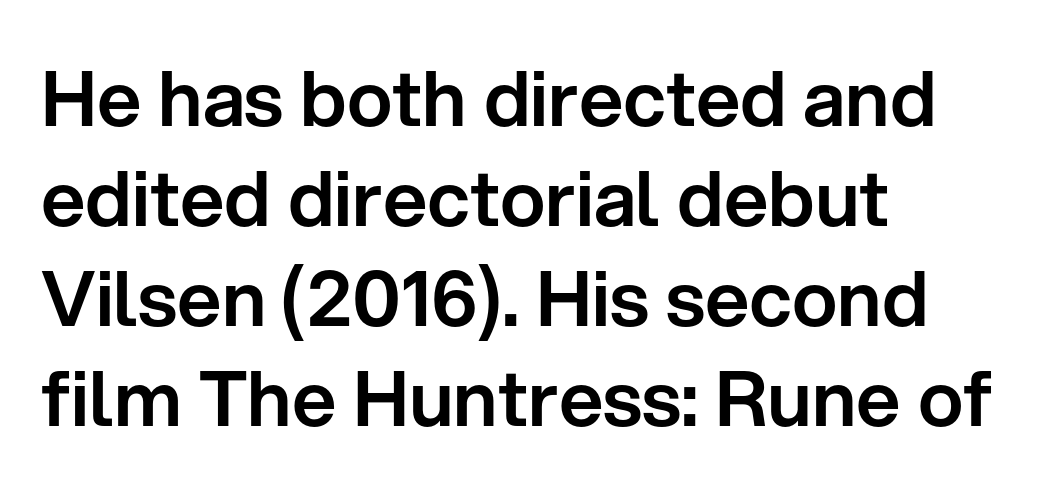
The image shows 77 px sans-serif type, upright; set left-aligned, normal line spacing (1.3x), normal letter spacing, not underlined; low stroke contrast and a medium x-height.
